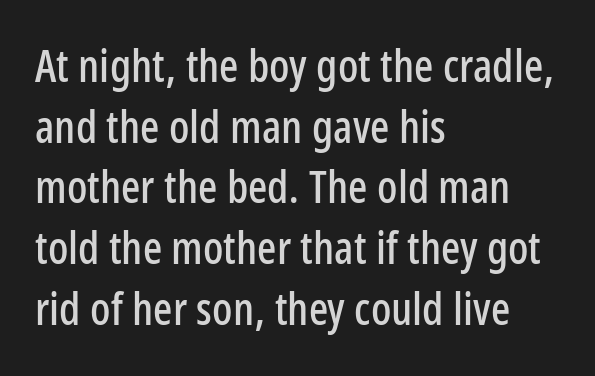
These lines keep a tight, regular rhythm from letter to letter. Observe the absence of serifs on each vertical stroke in this sample. Which margin do the lines hug? The left one — the right edge is uneven. The area under the type is left untouched. The lettering stays uniformly vertical, giving the passage a roman look. Think of a printed novel: that variable character pitch is what you see here.
